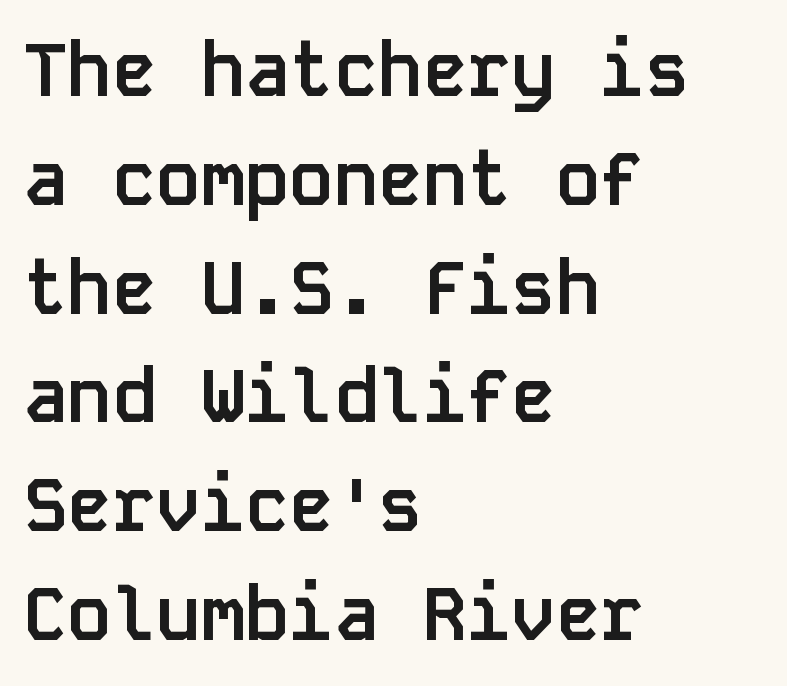
This rendering employs a face without finishing strokes, i.e., a sans-serif. Designer's note — italics off, roman on. The leading is moderate, giving the passage an even texture. Notice how the passage keeps a crisp vertical edge on the left only. Is the type bold? Yes — the strokes are clearly thick and heavy.
